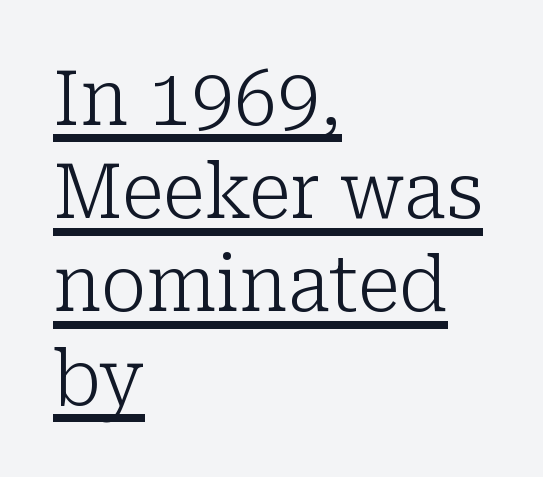
No heavy texture on the line: the type isn't bold. This sample has the flowing, uneven cadence of proportional lettering. A typographer would call this underscored text. Letter spacing: default. Leftover space on each line is placed entirely after the last word. A serif font was chosen for this passage.
